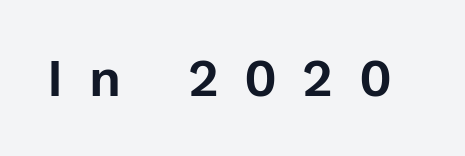
Q: Is the text italic (slanted)? A: No, it is upright.
Q: Is the typeface a serif or a sans-serif typeface? A: Sans-serif.
Q: Is the text underlined? A: No.
Q: Is the spacing between letters normal or unusually wide? A: Unusually wide.
Q: Width (condensed, normal, or wide)? A: Normal.
Q: Stroke contrast? A: Low.
Q: x-height? A: Medium.
Q: Monospaced? A: No.
